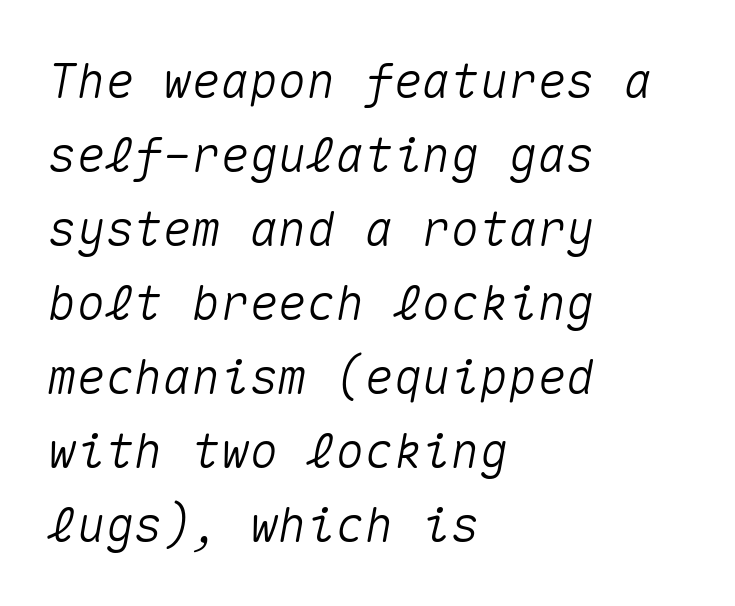
The image shows 48 px text type, italic (leaning right), monospaced; set left-aligned, normal line spacing (1.54x), normal letter spacing, not underlined; medium stroke contrast and a medium x-height.
